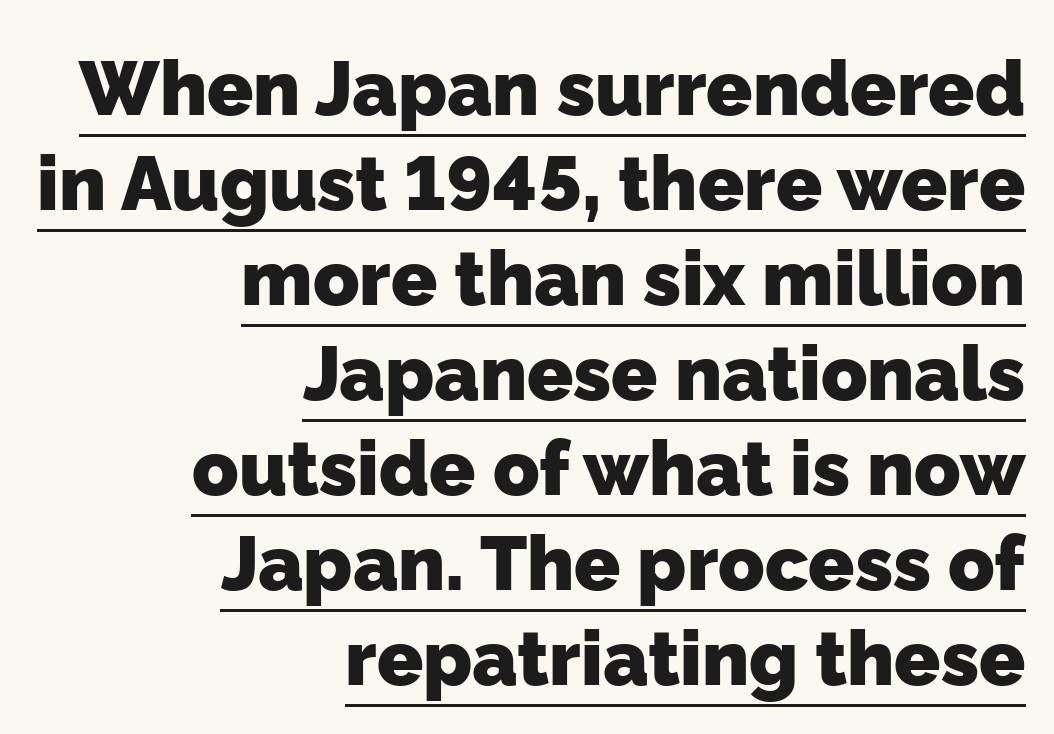
Type style note: lacks serifs. Is this a fixed-width face? No — the glyphs have proportional, varying widths. The letters are bold, with thick, heavy strokes. Line ends are locked; line starts wander.
